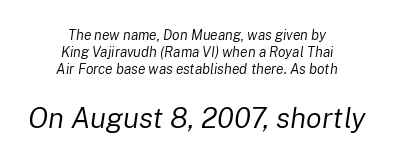
{"italic": "yes", "lean": "right", "slant_degrees": 8, "bold": "no", "weight": "regular", "width": "normal", "stroke_contrast": "low", "x_height": "medium", "monospaced": "no", "underline": "no", "align": "center", "line_spacing_ratio": 1.2, "letter_spacing": "normal", "letter_spacing_em": 0.0, "larger_block": "second", "size_ratio": 2.07, "glyph_px": 29}
